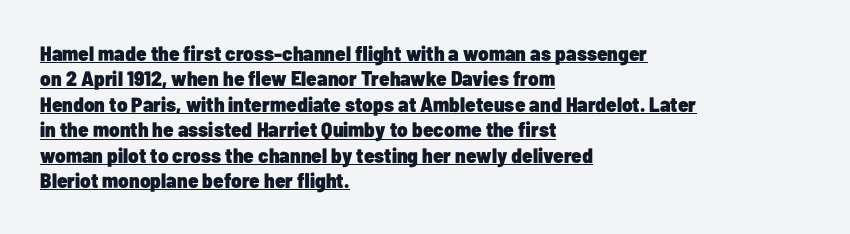
Q: Is the text bold? A: Yes.
Q: Is the text italic (slanted)? A: No, it is upright.
Q: Is the text underlined? A: Yes.
Q: How is the paragraph aligned? A: Left-aligned.
Q: Is the spacing between letters normal or unusually wide? A: Normal.
